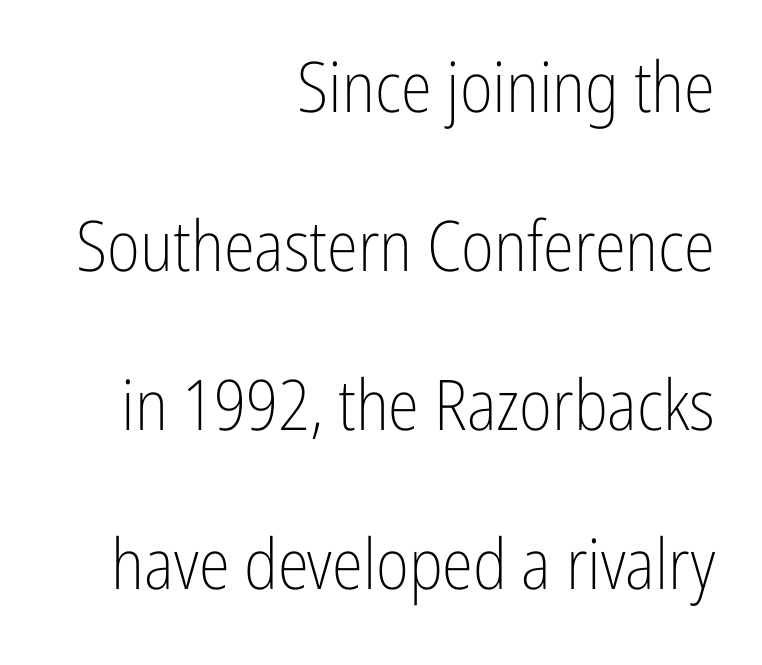
The image shows 70 px light, condensed sans-serif type, upright; set right-aligned, loose line spacing (2.27x), normal letter spacing, not underlined; low stroke contrast and a medium x-height.
